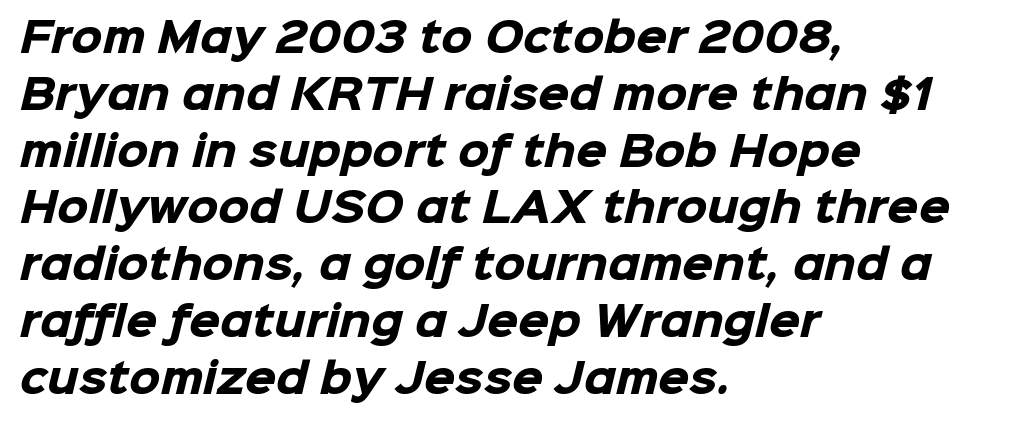
{"serif": "no", "bold": "yes", "weight": "heavy", "width": "normal", "stroke_contrast": "low", "x_height": "medium", "monospaced": "no", "underline": "no", "align": "left", "line_spacing": "normal", "line_spacing_ratio": 1.42, "letter_spacing": "normal", "letter_spacing_em": 0.0, "glyph_px": 40}
